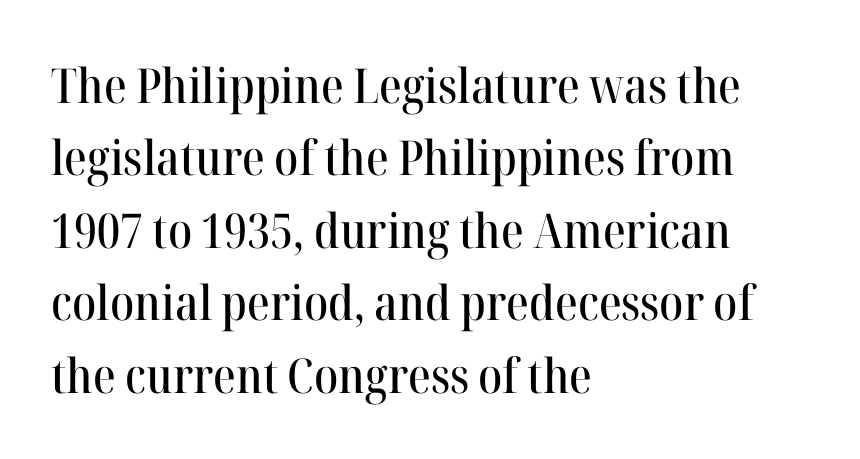
The image shows 48 px serif type, upright; set left-aligned, normal line spacing (1.51x), normal letter spacing, not underlined; high stroke contrast and a medium x-height.
